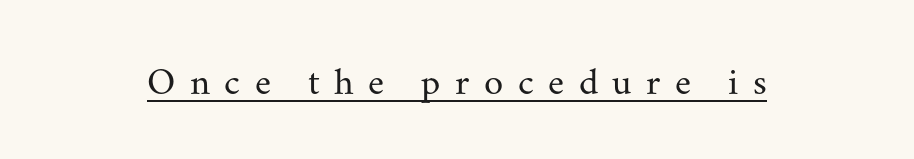
{"serif": "yes", "italic": "no", "bold": "no", "weight": "regular", "width": "normal", "stroke_contrast": "medium", "x_height": "small", "monospaced": "no", "underline": "yes", "letter_spacing": "wide", "letter_spacing_em": 0.37, "glyph_px": 39}
